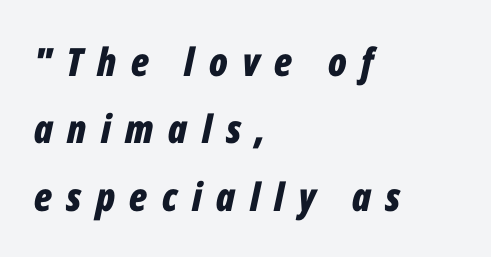
The image shows 39 px bold, condensed type, italic (leaning right); set left-aligned, line spacing 1.73x, unusually wide letter spacing (+0.37 em), not underlined; low stroke contrast and a medium x-height.
